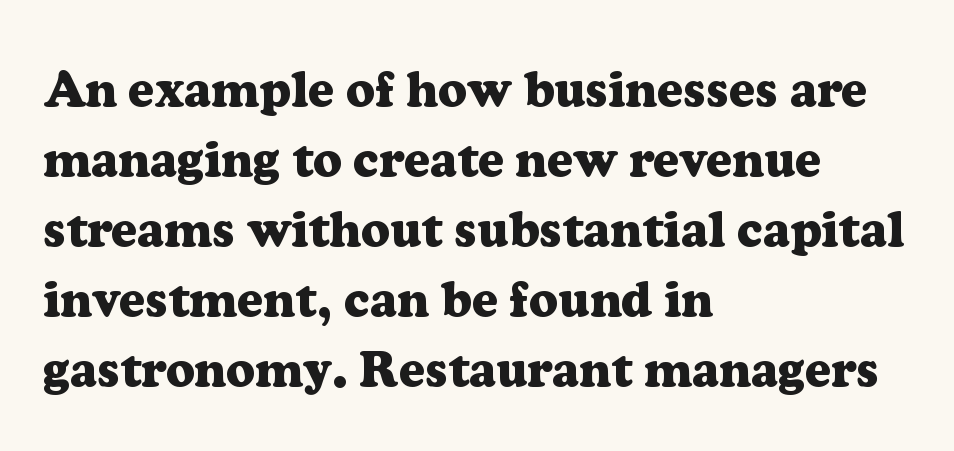
The image shows 50 px heavy serif type, upright; set left-aligned, normal line spacing (1.4x), normal letter spacing, not underlined; low stroke contrast and a medium x-height.
